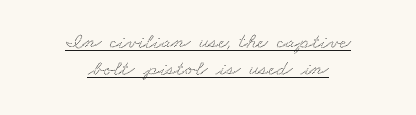
Characters follow at the spacing the type designer built in. Notice how a bar underscores the lettering throughout. Alignment: centered.
